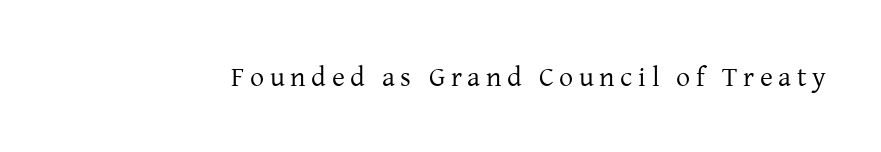
Descenders hang freely into open space. Small tapered or slab feet sit at the stroke ends, so this counts as serif. Between one letter and the next there's a generous, obvious gap. Weight: regular or lighter.
